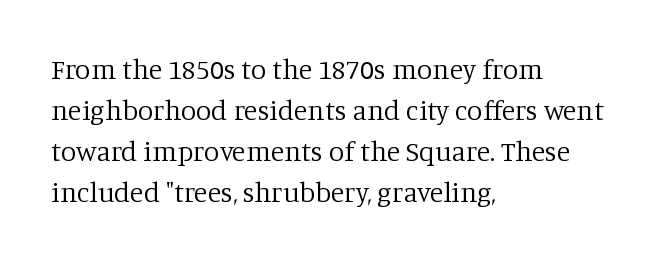
The image shows 28 px regular-weight serif type, upright; set left-aligned, normal line spacing (1.46x), normal letter spacing, not underlined; low stroke contrast and a large x-height.
